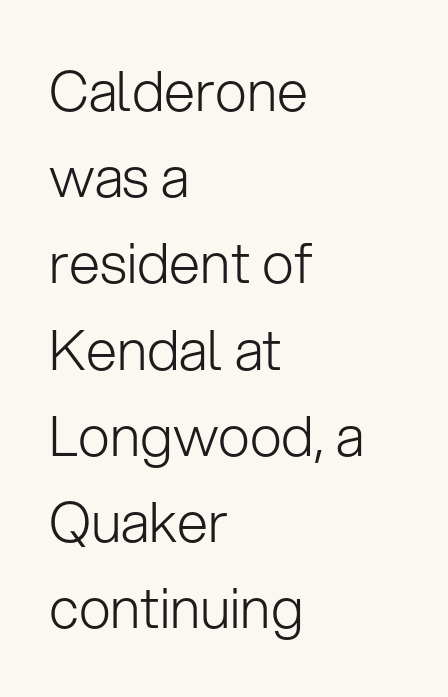
The image shows 56 px light sans-serif type, upright; set left-aligned, normal line spacing (1.54x), normal letter spacing, not underlined; low stroke contrast and a medium x-height.
